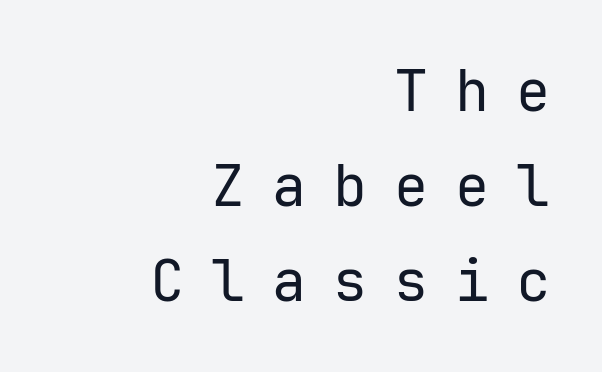
Q: Is the text bold? A: No.
Q: Is the text italic (slanted)? A: No, it is upright.
Q: Is the typeface a serif or a sans-serif typeface? A: Sans-serif.
Q: Is the text underlined? A: No.
Q: How is the paragraph aligned? A: Right-aligned.
Q: Is the spacing between letters normal or unusually wide? A: Unusually wide.
Q: Is the spacing between lines tight, normal or loose? A: Normal.
Q: Width (condensed, normal, or wide)? A: Normal.
Q: Stroke contrast? A: Low.
Q: x-height? A: Medium.
Q: Monospaced? A: Yes.
